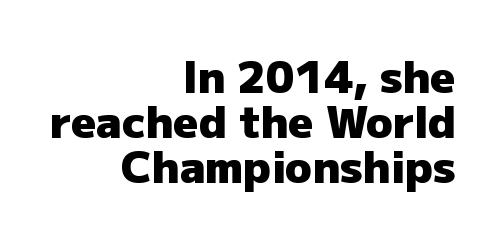
{"serif": "no", "italic": "no", "bold": "yes", "weight": "heavy", "width": "normal", "stroke_contrast": "low", "x_height": "medium", "monospaced": "no", "underline": "no", "align": "right", "line_spacing": "tight", "line_spacing_ratio": 1.02, "letter_spacing": "normal", "letter_spacing_em": 0.0, "glyph_px": 44}
